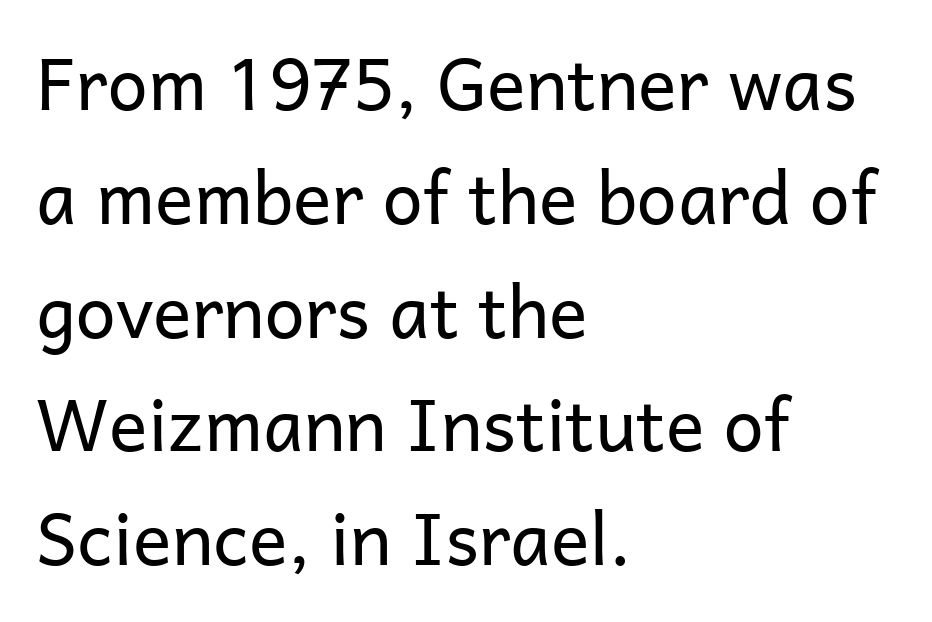
{"serif": "no", "italic": "no", "bold": "no", "weight": "regular", "width": "normal", "stroke_contrast": "low", "x_height": "medium", "monospaced": "no", "underline": "no", "align": "left", "line_spacing": "normal", "line_spacing_ratio": 1.58, "letter_spacing": "normal", "letter_spacing_em": 0.0, "glyph_px": 72}
